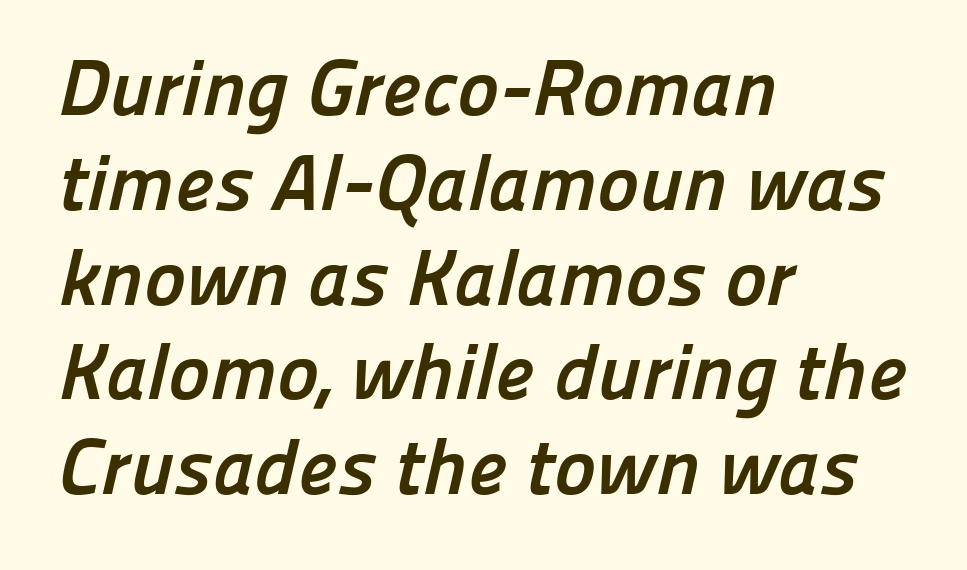
The image shows 79 px semibold sans-serif type; set left-aligned, line spacing 1.2x, normal letter spacing, not underlined; low stroke contrast and a medium x-height.
